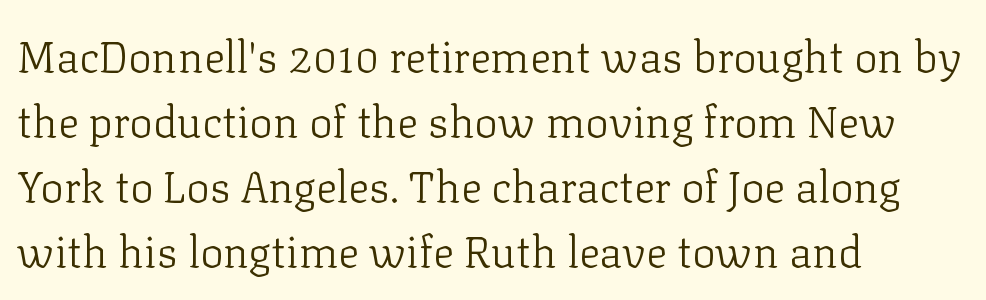
The image shows 44 px light serif type, upright; set left-aligned, normal line spacing (1.48x), normal letter spacing, not underlined; low stroke contrast and a medium x-height.
